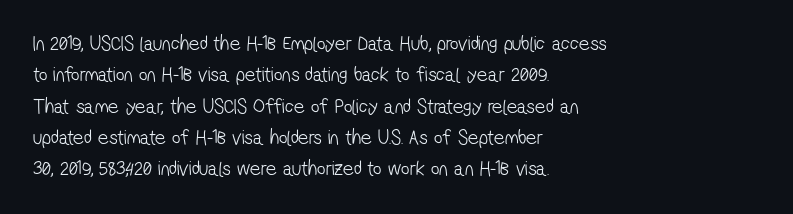
Q: Is the text bold? A: No.
Q: Is the text underlined? A: No.
Q: How is the paragraph aligned? A: Left-aligned.
Q: Is the spacing between letters normal or unusually wide? A: Normal.
Q: Is the spacing between lines tight, normal or loose? A: Normal.
